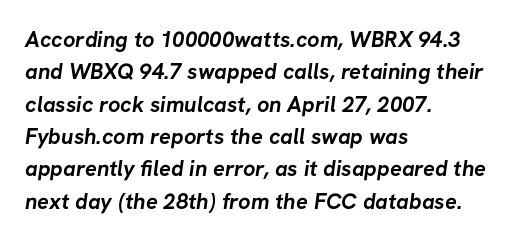
In CSS terms this would be text-align: left. Weight: bold. Tracking value appears to be zero — textbook default spacing. The passage shown stacks its lines at a standard gap.
